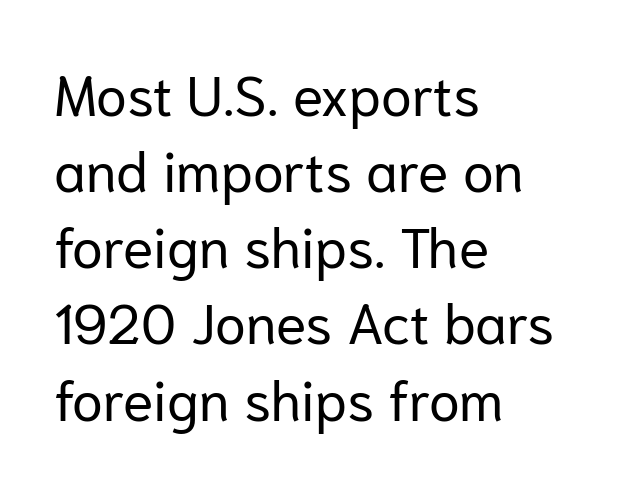
Caption: standard tracking, unaltered. The text was rendered using a sans face with plain stroke endings. The passage is arranged the way most books set body copy — flush left. Unmarked baselines from the first word to the last. A quiet, ordinary-to-light weight characterises the typeface.
